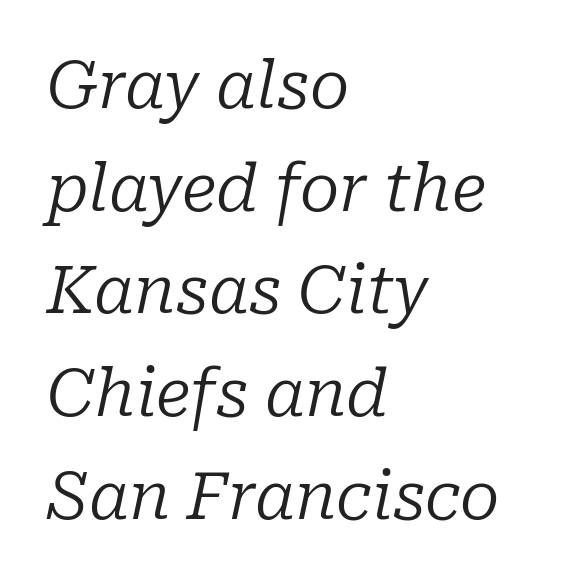
Each row of text sits above clean, open space. In terms of leading, this rendering sits right in the middle. Caption: multi-line text, flush left, ragged right. Observe the lean: these are italic letterforms.
